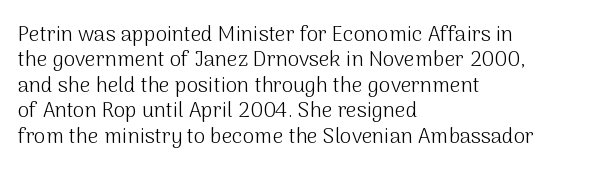
Q: Is the text bold? A: No.
Q: Is the text italic (slanted)? A: No, it is upright.
Q: Is the text underlined? A: No.
Q: How is the paragraph aligned? A: Left-aligned.
Q: Is the spacing between letters normal or unusually wide? A: Normal.
